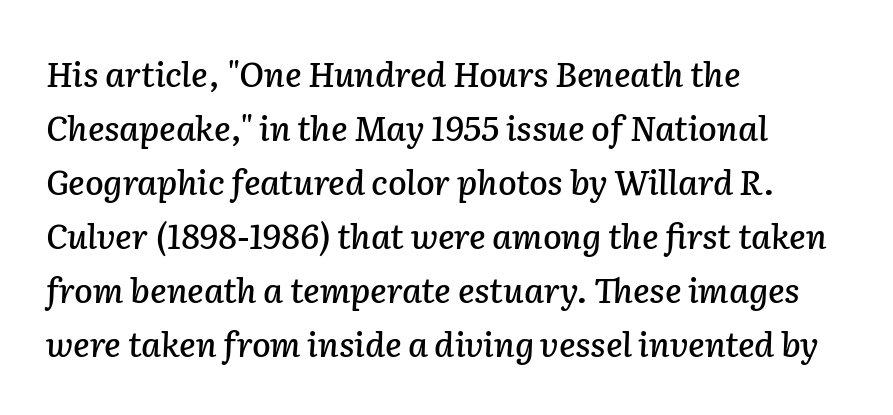
The rendering uses natural spacing where letterforms have individual widths. The foot of each line stays bare and open. Short note: letters normally spaced. The text carries the slant typical of an italic or oblique font. In CSS terms this would be text-align: left. What's the leading like? Ordinary, nothing unusual.
